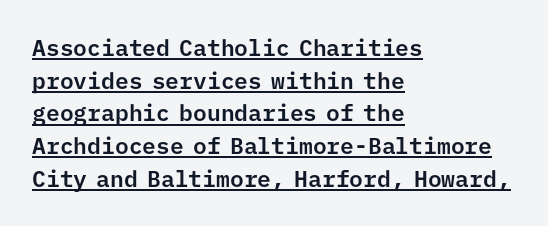
The image shows 23 px text type, upright; set left-aligned, normal line spacing (1.42x), normal letter spacing, underlined.
